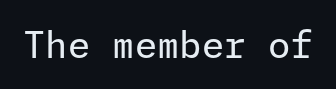
Q: Is the text bold? A: No.
Q: Is the text italic (slanted)? A: No, it is upright.
Q: Is the typeface a serif or a sans-serif typeface? A: Sans-serif.
Q: Is the text underlined? A: No.
Q: Is the spacing between letters normal or unusually wide? A: Normal.
Q: Width (condensed, normal, or wide)? A: Normal.
Q: Stroke contrast? A: Low.
Q: x-height? A: Medium.
